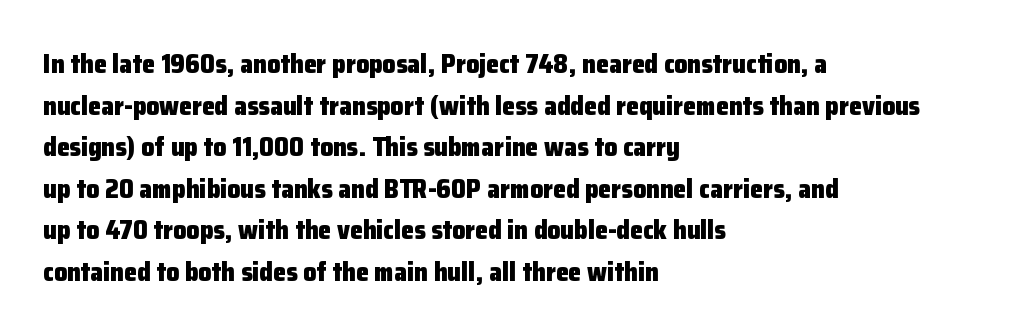
The image shows 26 px bold type, upright; set left-aligned, normal line spacing (1.6x), normal letter spacing, not underlined.
